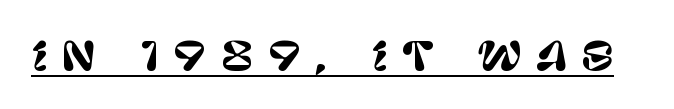
{"serif": "no", "width": "normal", "stroke_contrast": "low", "x_height": "large", "monospaced": "no", "underline": "yes", "letter_spacing": "wide", "letter_spacing_em": 0.37, "glyph_px": 39}
